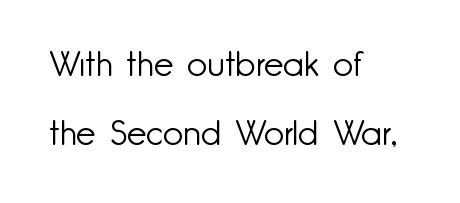
The image shows 35 px light sans-serif type, upright; set left-aligned, loose line spacing (1.96x), normal letter spacing, not underlined; low stroke contrast and a small x-height.
